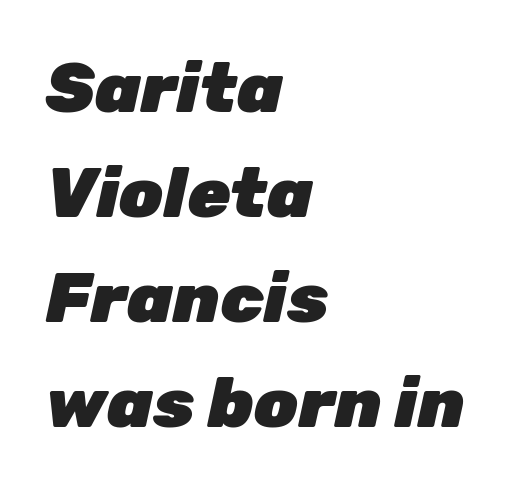
You could not count columns in this text — the font is proportionally spaced. A full-strength bold gives these letters their thick strokes. It's the slanting kind of type. Alignment: flush left. Caption: standard tracking, unaltered. The leading is moderate, giving the passage an even texture.
